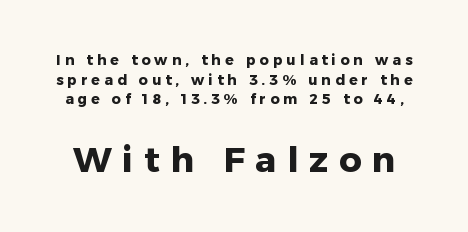
Italic? Not at all — the glyphs are vertical. If you squint, the bottom block still reads clearly — it's the larger of the two. Stroke terminals: plain, sans-serif. Students, observe: this is what conventionally led text looks like. You could not count columns in this text — the font is proportionally spaced. Look at the tracking — it's clearly loosened, letters drifting apart.
